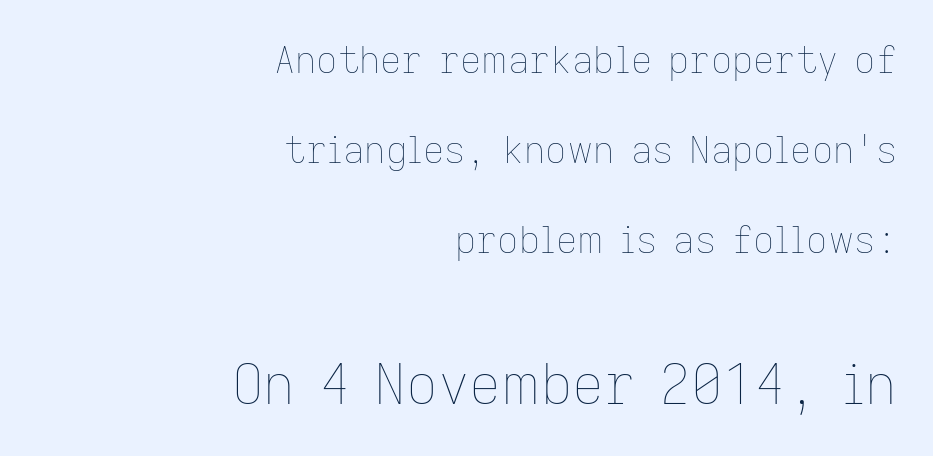
The following chunk of copy outweighs the initial chunk in type size. Widely set lines give the paragraph a tall, airy silhouette. There is no visible air inserted between adjacent glyphs. Layout note: lines flush right. The letters look calm and open, with moderate or lighter stems. Underlining? Definitely not there.
